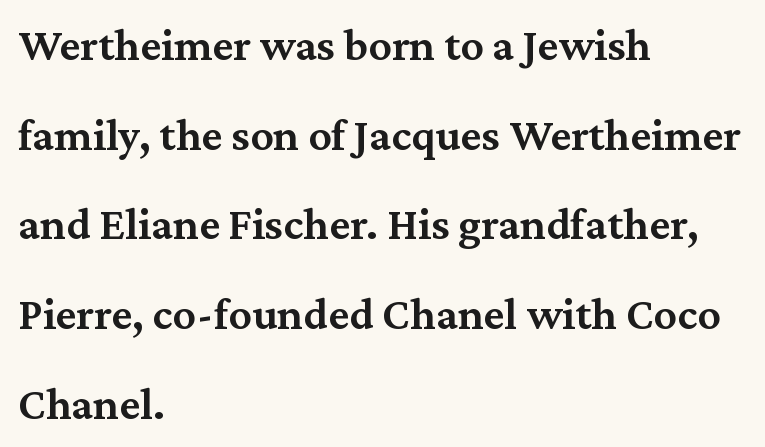
The image shows 46 px semibold serif type, upright; set left-aligned, loose line spacing (1.95x), normal letter spacing, not underlined; medium stroke contrast and a medium x-height.
